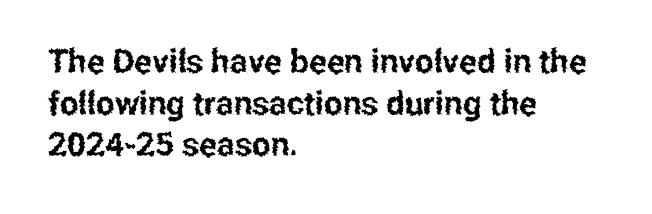
Posture: vertical. Spacing verdict: proportional, widths tailored to each character. The ragged edge is on the right, which tells us the setting is flush left. Each letter's strokes conclude bluntly, with no projecting serifs. Leading: standard. Descenders are the only things crossing below the line.
